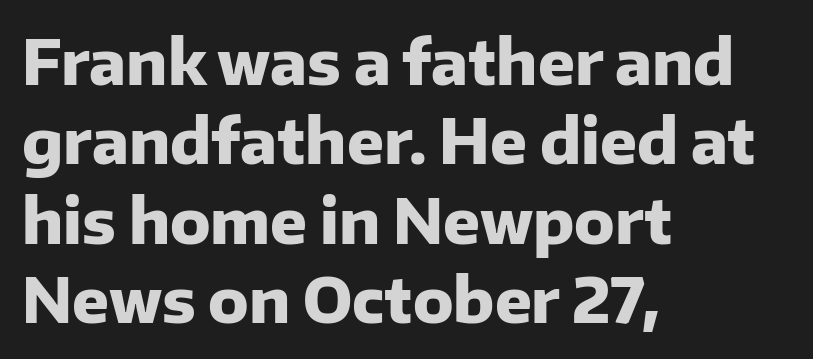
The image shows 61 px heavy sans-serif type, upright; set left-aligned, normal line spacing (1.3x), normal letter spacing, not underlined; low stroke contrast and a medium x-height.
